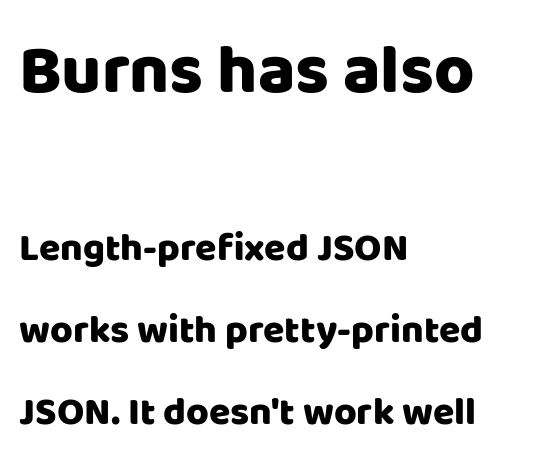
The image shows 69 px sans-serif type, upright; set left-aligned, loose line spacing (2.1x), normal letter spacing, not underlined; the first (top) block is 1.77x larger; low stroke contrast and a large x-height.
